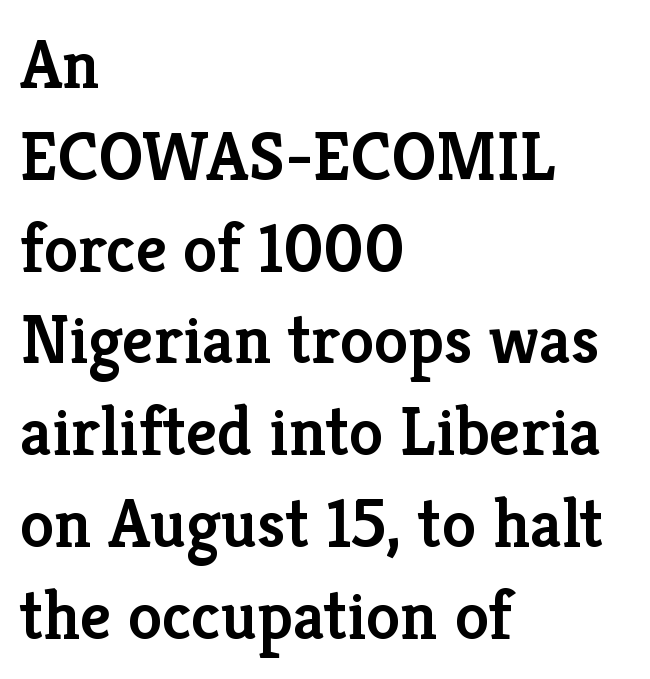
Every row of glyphs begins at an identical x-position on the left. Do the letters lean? They stand straight. The letters advance in unequal steps, a hallmark of proportional type. Honestly, the row spacing looks completely unremarkable.
